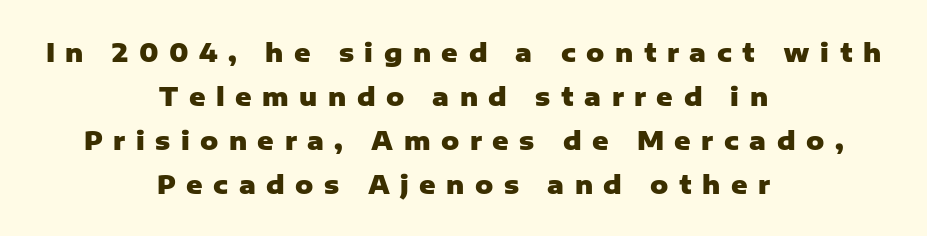
Typesetter's note: full bold, strokes at maximum text heaviness. Posture: upright roman. Is the letter spacing exaggerated? Yes — the characters are pushed far apart. Each line is balanced around a shared central axis. Check the space under the baseline: it is left empty.
